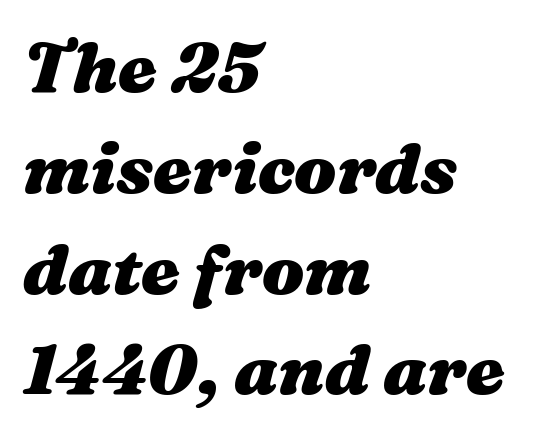
{"italic": "yes", "lean": "right", "slant_degrees": 16, "bold": "yes", "weight": "heavy", "width": "wide", "stroke_contrast": "medium", "x_height": "medium", "monospaced": "no", "underline": "no", "align": "left", "line_spacing": "normal", "line_spacing_ratio": 1.44, "letter_spacing": "normal", "letter_spacing_em": 0.0, "glyph_px": 70}
